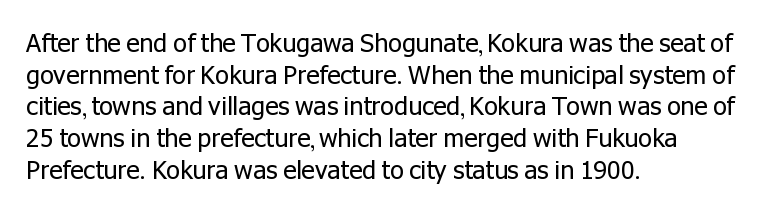
The image shows 25 px text type, upright; set left-aligned, normal line spacing (1.27x), normal letter spacing, not underlined.
